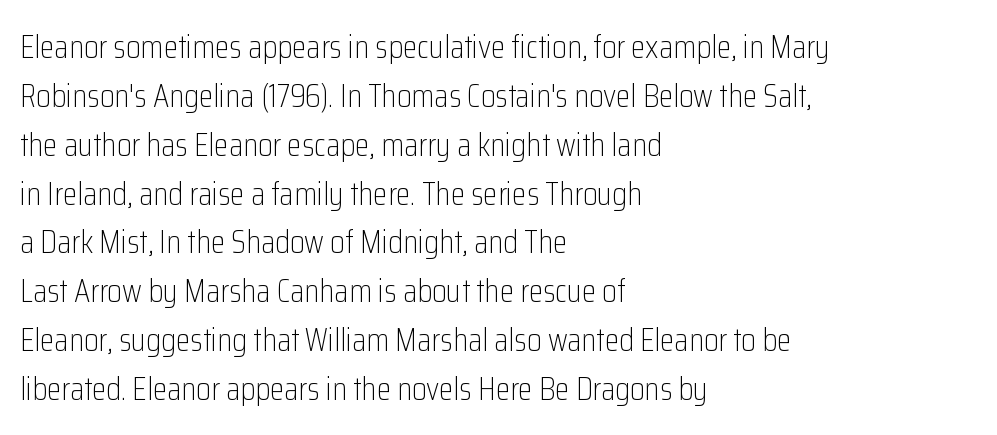
{"serif": "no", "italic": "no", "bold": "no", "weight": "light", "width": "condensed", "stroke_contrast": "low", "x_height": "medium", "monospaced": "no", "underline": "no", "align": "left", "line_spacing": "normal", "line_spacing_ratio": 1.48, "letter_spacing": "normal", "letter_spacing_em": 0.0, "glyph_px": 33}
